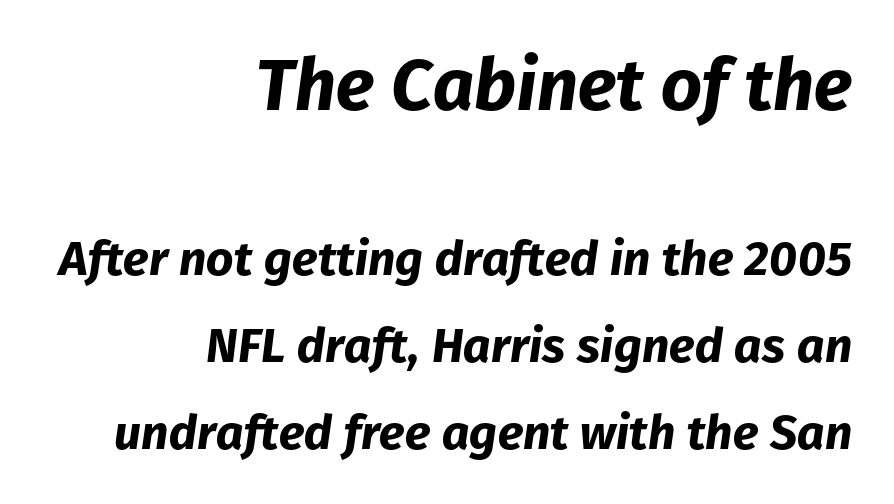
Emphasis-style slanted type is in use. Decoration check: the copy has no underline. Casual observation: everything's shoved over to the right. These two chunks differ in scale, with the top chunk taking the larger measure. Is this a fixed-width face? No — the glyphs have proportional, varying widths.
